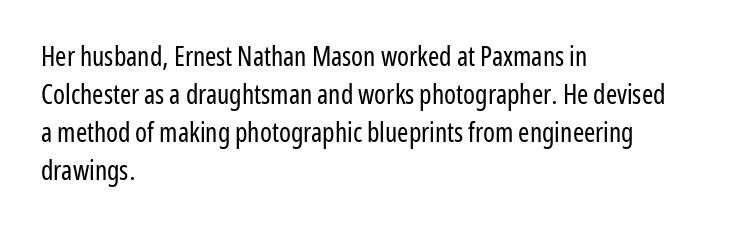
The designer left line spacing at the default. A classic flush-left, rag-right setting is used for this passage. The font sits on the lighter half of the weight spectrum, regular included. The letters stand straight up with perfectly vertical stems. No word sits above an underline.
